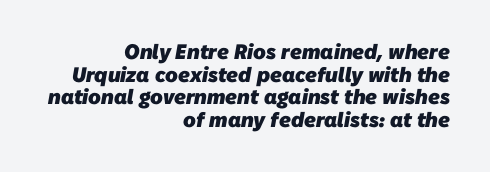
Short and long lines alike share a common ending point at right. Look at the tracking — it's just the regular setting, nothing added. No word sits above an underline. Heavy, bold letterforms.
